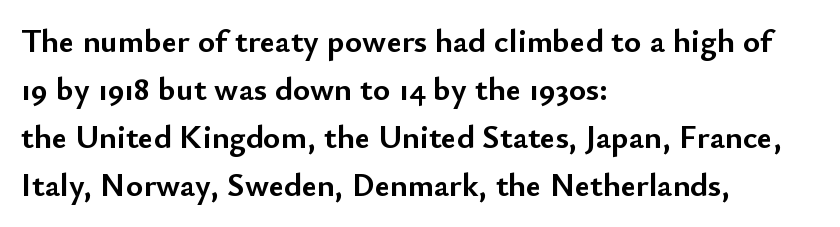
No italicization has been applied; the sample stays upright. Descender tails drop into unmarked territory. Inter-character spacing is left at the font's built-in metrics. Proportional: the letters do not fall into vertical columns. Are there feet on the stems? There aren't — it's a sans. The glyphs have the mass of a bold cut.
